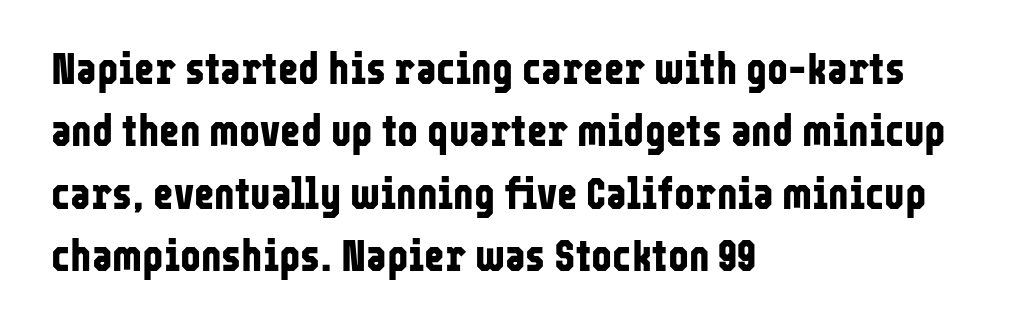
Q: Is the text bold? A: Yes.
Q: Is the text italic (slanted)? A: No, it is upright.
Q: Is the typeface a serif or a sans-serif typeface? A: Sans-serif.
Q: Is the text underlined? A: No.
Q: How is the paragraph aligned? A: Left-aligned.
Q: Is the spacing between letters normal or unusually wide? A: Normal.
Q: Is the spacing between lines tight, normal or loose? A: Normal.
Q: Width (condensed, normal, or wide)? A: Condensed.
Q: Stroke contrast? A: Low.
Q: x-height? A: Medium.
Q: Monospaced? A: No.
